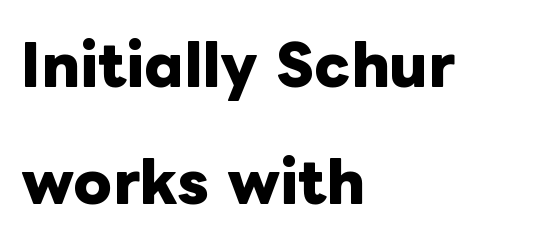
{"italic": "no", "bold": "yes", "weight": "heavy", "width": "normal", "stroke_contrast": "low", "x_height": "medium", "monospaced": "no", "underline": "no", "align": "left", "line_spacing": "loose", "line_spacing_ratio": 2.13, "letter_spacing": "normal", "letter_spacing_em": 0.0, "glyph_px": 55}
